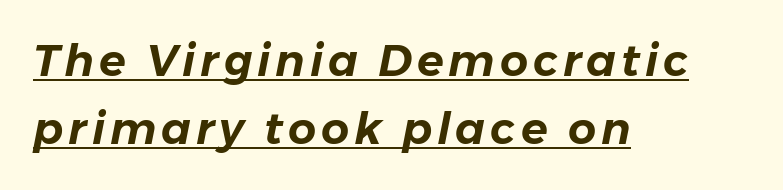
Leading: standard. When letters slant like this, we call the style italic. These lines are set flush left with a ragged right edge. Is there an underline? Yes — a line sits under the letters. These lines are rendered in a variable-pitch font.
